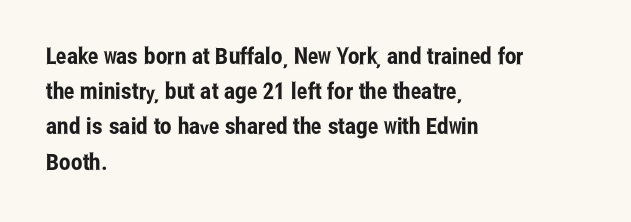
Q: Is the text italic (slanted)? A: No, it is upright.
Q: Is the text underlined? A: No.
Q: How is the paragraph aligned? A: Left-aligned.
Q: Is the spacing between letters normal or unusually wide? A: Normal.
Q: Is the spacing between lines tight, normal or loose? A: Normal.
